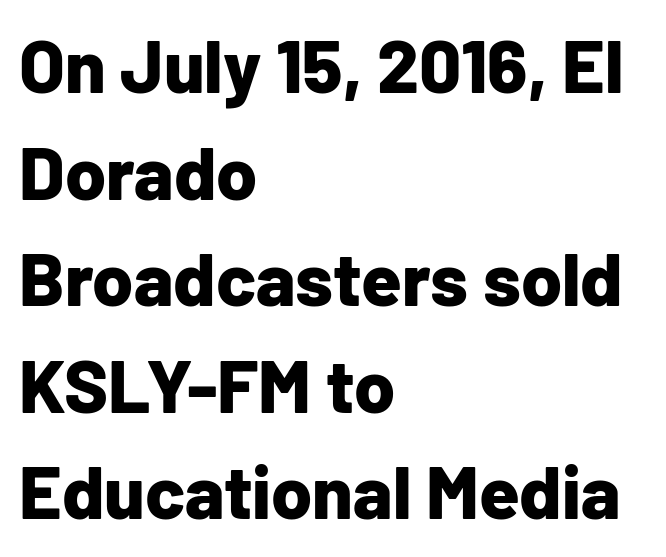
You'd pick this weight for a headline — it's a proper bold. Letter spacing: default. Casual observation: everything's shoved over to the left. These lines were composed using upright roman letters.
